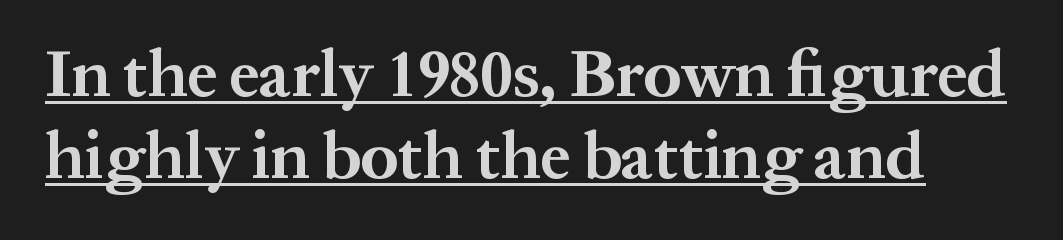
Q: Is the text bold? A: Yes.
Q: Is the text italic (slanted)? A: No, it is upright.
Q: Is the typeface a serif or a sans-serif typeface? A: Serif.
Q: Is the text underlined? A: Yes.
Q: Is the spacing between letters normal or unusually wide? A: Normal.
Q: Width (condensed, normal, or wide)? A: Normal.
Q: Stroke contrast? A: Medium.
Q: x-height? A: Medium.
Q: Monospaced? A: No.
